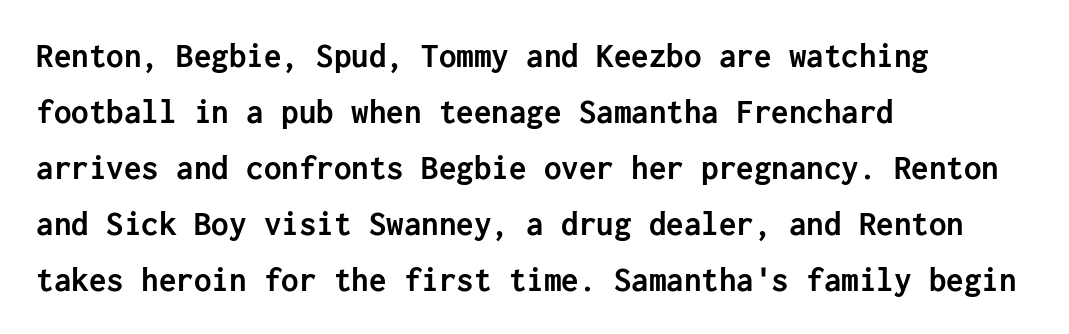
To sum up the face: it is a sans, with no serifs. Horizontal alignment here is leftward, the default for most running prose. What weight is shown? A full bold with thick strokes. Type without underlining.
